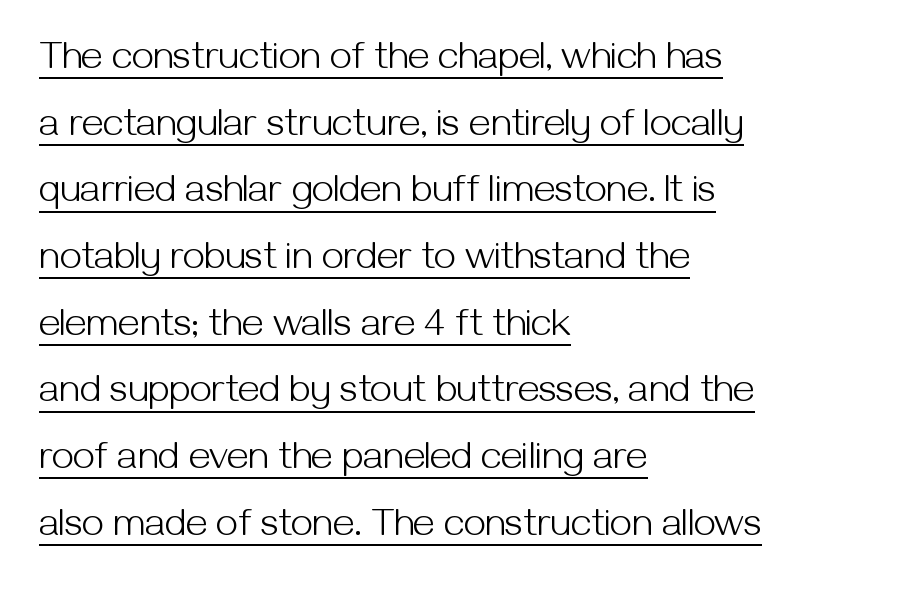
The image shows 39 px light sans-serif type, upright; set left-aligned, line spacing 1.71x, normal letter spacing, underlined; medium stroke contrast and a medium x-height.
